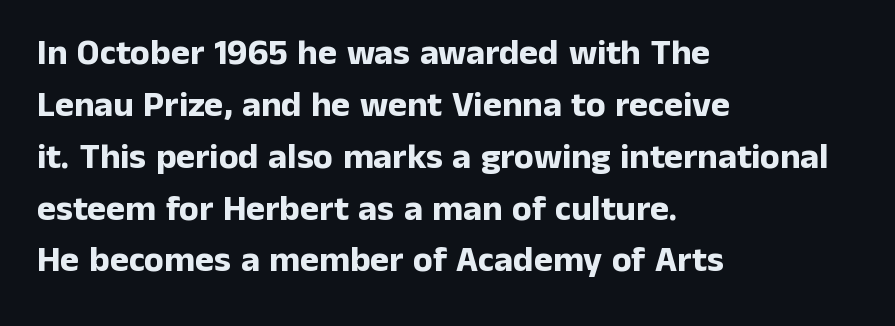
The image shows 36 px bold sans-serif type, upright; set left-aligned, normal line spacing (1.44x), normal letter spacing, not underlined; low stroke contrast and a medium x-height.
